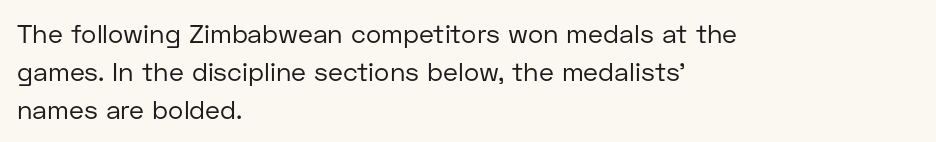
{"italic": "no", "bold": "no", "underline": "no", "align": "left", "line_spacing": "normal", "line_spacing_ratio": 1.46, "letter_spacing": "normal", "letter_spacing_em": 0.0, "glyph_px": 26}
